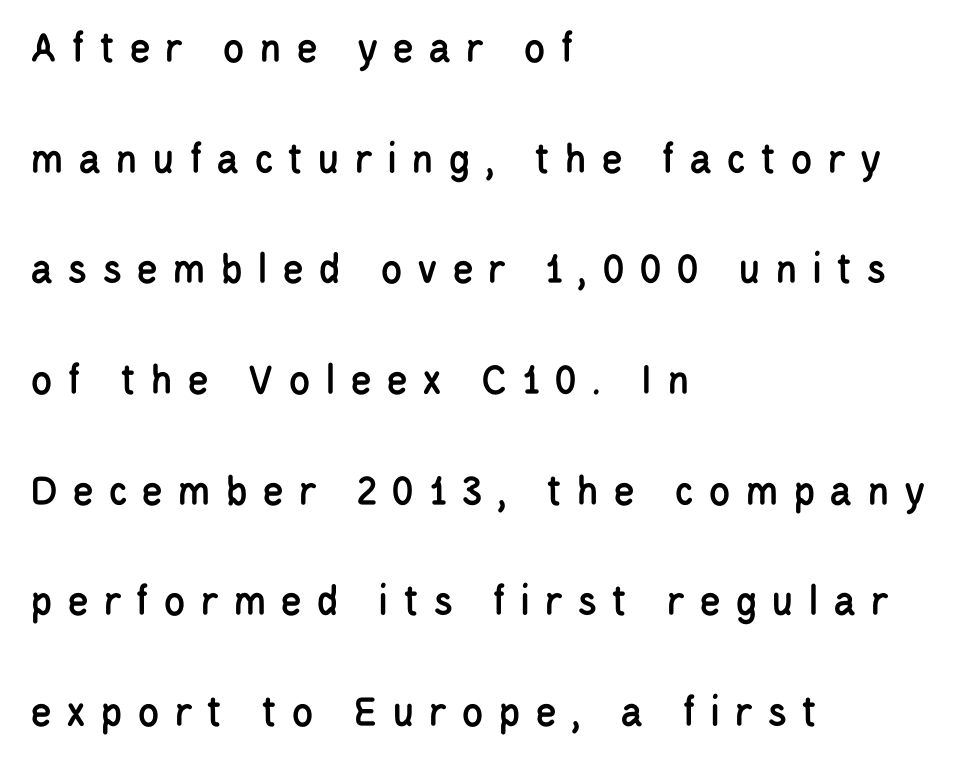
{"serif": "no", "italic": "no", "width": "condensed", "stroke_contrast": "low", "x_height": "large", "monospaced": "no", "underline": "no", "align": "left", "line_spacing": "loose", "line_spacing_ratio": 2.46, "letter_spacing": "wide", "letter_spacing_em": 0.31, "glyph_px": 45}
